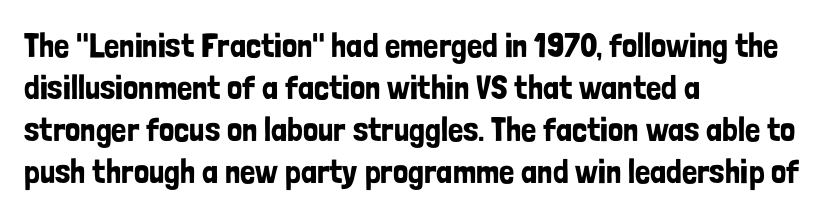
Each letter keeps its own natural width here, so spacing adapts to shape. All the whitespace from short lines collects on the right. Any mark beneath the type? The region is blank. Unlike a traditional serif, this face leaves its strokes unadorned.
